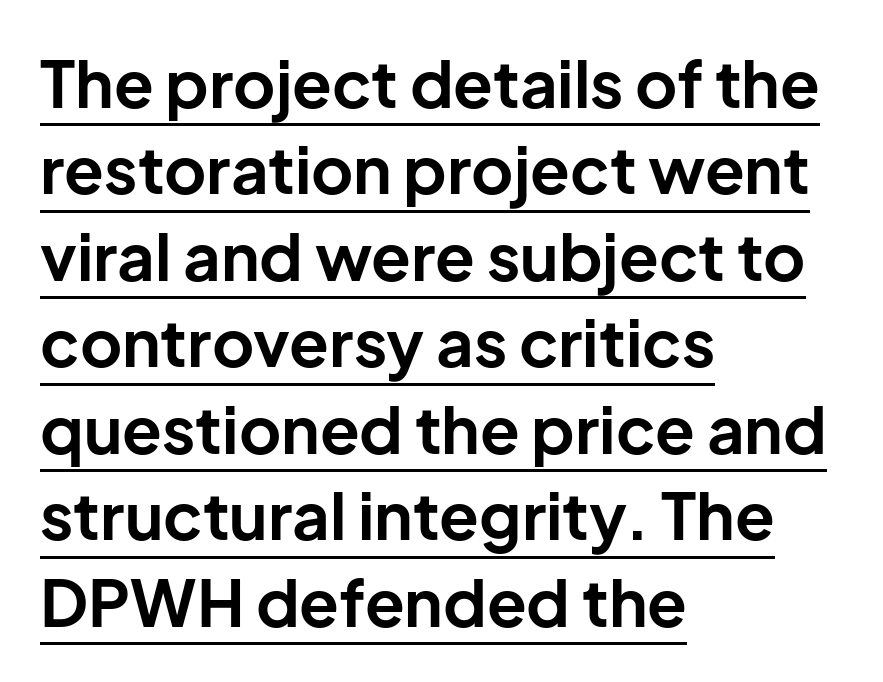
The image shows 65 px bold sans-serif type, upright; set left-aligned, normal line spacing (1.33x), normal letter spacing, underlined; low stroke contrast and a medium x-height.
